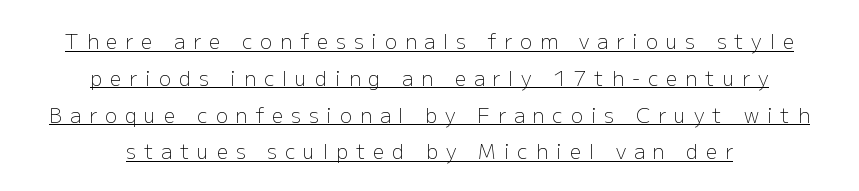
The image shows 20 px text type, upright; set centered, line spacing 1.84x, unusually wide letter spacing (+0.4 em), underlined.
